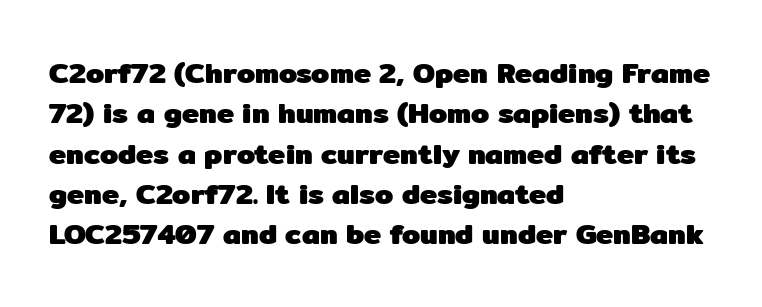
{"serif": "no", "italic": "no", "bold": "yes", "weight": "heavy", "width": "normal", "stroke_contrast": "low", "x_height": "medium", "monospaced": "no", "underline": "no", "align": "left", "line_spacing": "normal", "line_spacing_ratio": 1.39, "letter_spacing": "normal", "letter_spacing_em": 0.0, "glyph_px": 29}
